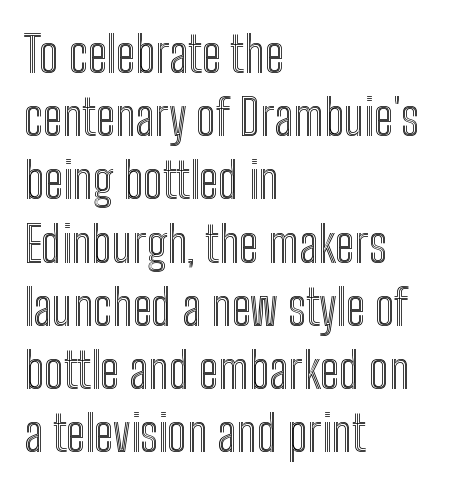
The image shows 49 px condensed type, upright; set left-aligned, normal line spacing (1.29x), normal letter spacing, not underlined; a medium x-height.
